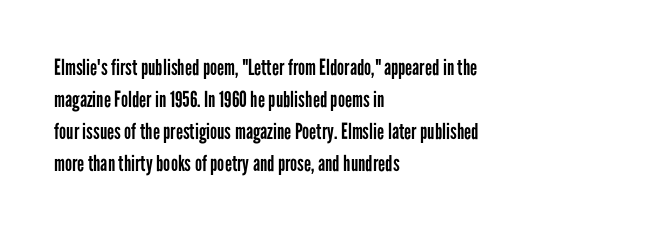
This sample uses an upright cut, with every glyph sitting square on the baseline. Check the space under the baseline: it is left empty. These lines are set flush left with a ragged right edge. Weight: not bold — regular or lighter.
